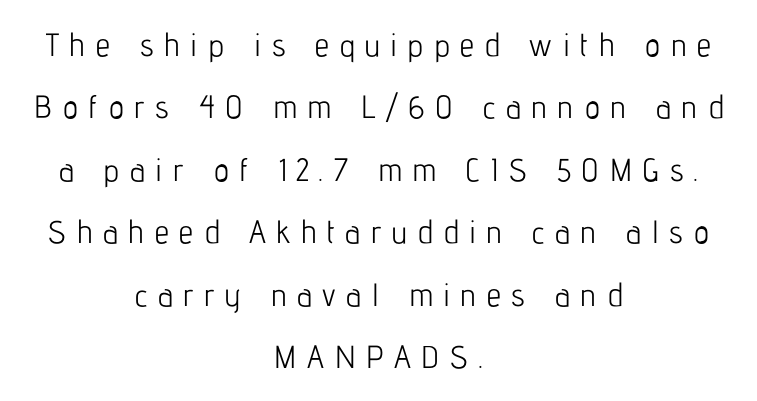
The image shows 32 px light, condensed sans-serif type, upright; set centered, loose line spacing (1.95x), unusually wide letter spacing (+0.33 em), not underlined; low stroke contrast and a medium x-height.
